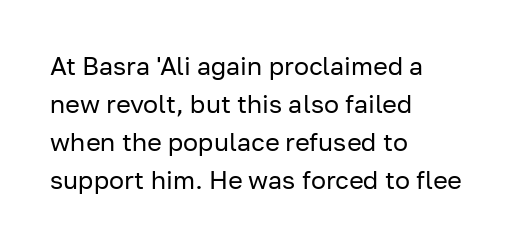
{"italic": "no", "bold": "no", "underline": "no", "align": "left", "line_spacing": "normal", "line_spacing_ratio": 1.52, "letter_spacing": "normal", "letter_spacing_em": 0.0, "glyph_px": 25}
